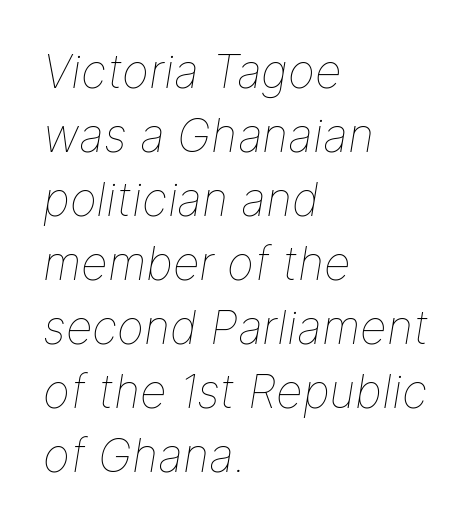
Slant detected: the letters are inclined. Letters have the restrained weight of plain body copy at most. Spacing verdict: proportional, widths tailored to each character. What stands out about the letter spacing? Nothing — it is the standard amount. The space between consecutive lines is moderate. Layout note: lines flush left.
